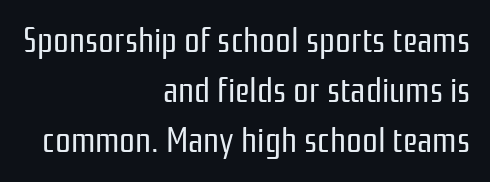
This rendering uses right alignment, leaving the left contour irregular. Does the lettering tilt? It doesn't — this is upright. Think of a printed novel: that variable character pitch is what you see here. The rows are spaced the way most documents space them.
